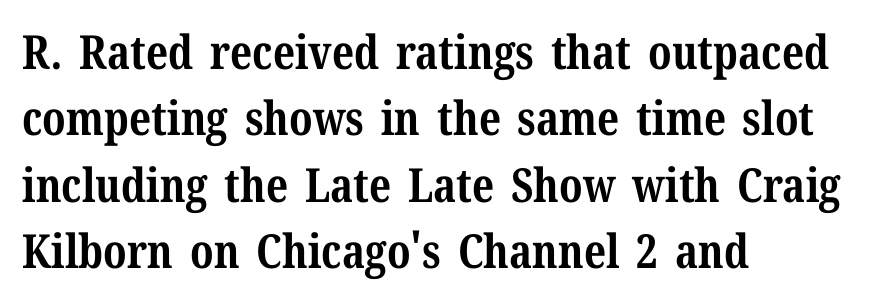
Q: Is the text bold? A: Yes.
Q: Is the text italic (slanted)? A: No, it is upright.
Q: Is the typeface a serif or a sans-serif typeface? A: Serif.
Q: Is the text underlined? A: No.
Q: How is the paragraph aligned? A: Left-aligned.
Q: Is the spacing between letters normal or unusually wide? A: Normal.
Q: Is the spacing between lines tight, normal or loose? A: Normal.
Q: Width (condensed, normal, or wide)? A: Normal.
Q: Stroke contrast? A: Medium.
Q: x-height? A: Medium.
Q: Monospaced? A: No.
